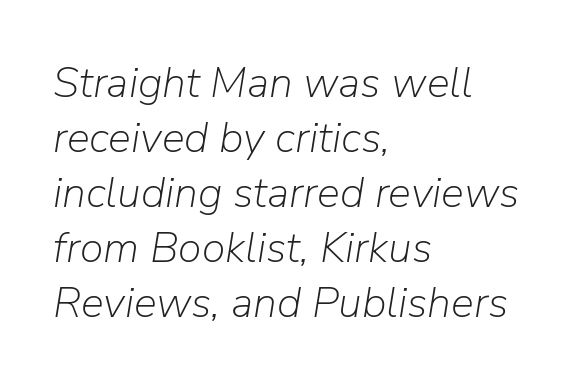
{"italic": "yes", "lean": "right", "slant_degrees": 9, "bold": "no", "weight": "light", "width": "normal", "stroke_contrast": "low", "x_height": "medium", "monospaced": "no", "underline": "no", "align": "left", "line_spacing": "normal", "line_spacing_ratio": 1.28, "letter_spacing": "normal", "letter_spacing_em": 0.0, "glyph_px": 43}
